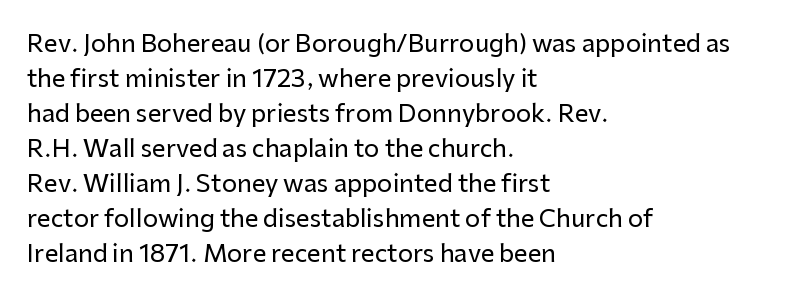
Q: Is the text italic (slanted)? A: No, it is upright.
Q: Is the text underlined? A: No.
Q: How is the paragraph aligned? A: Left-aligned.
Q: Is the spacing between letters normal or unusually wide? A: Normal.
Q: Is the spacing between lines tight, normal or loose? A: Normal.
